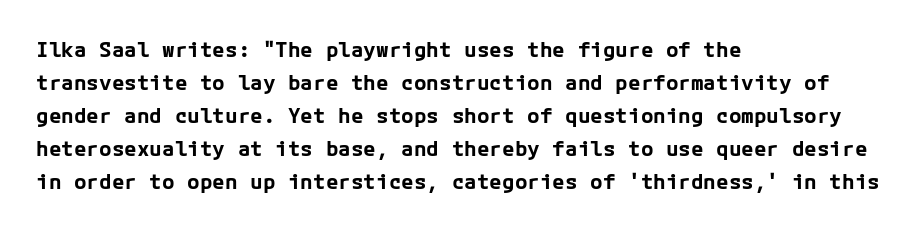
Q: Is the text bold? A: Yes.
Q: Is the text italic (slanted)? A: No, it is upright.
Q: Is the text underlined? A: No.
Q: How is the paragraph aligned? A: Left-aligned.
Q: Is the spacing between letters normal or unusually wide? A: Normal.
Q: Is the spacing between lines tight, normal or loose? A: Normal.
